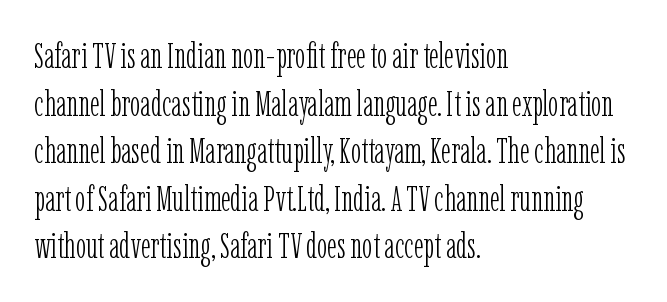
The image shows 35 px light, condensed serif type, upright; set left-aligned, normal line spacing (1.36x), normal letter spacing, not underlined; low stroke contrast and a medium x-height.
